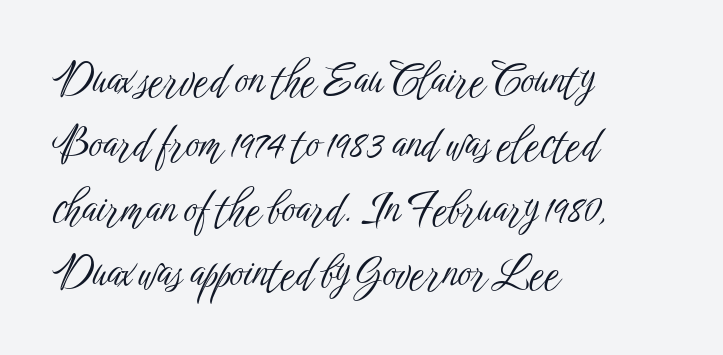
The image shows 42 px light, condensed sans-serif type; set left-aligned, normal line spacing (1.53x), normal letter spacing, not underlined; low stroke contrast and a medium x-height.
